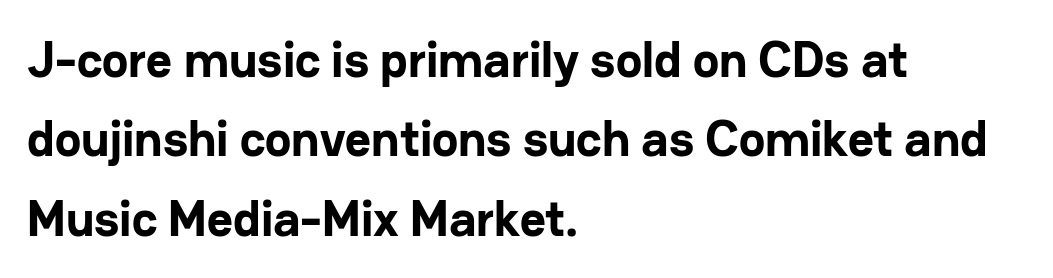
The image shows 50 px bold sans-serif type, upright; set left-aligned, normal line spacing (1.59x), normal letter spacing, not underlined; low stroke contrast and a medium x-height.
